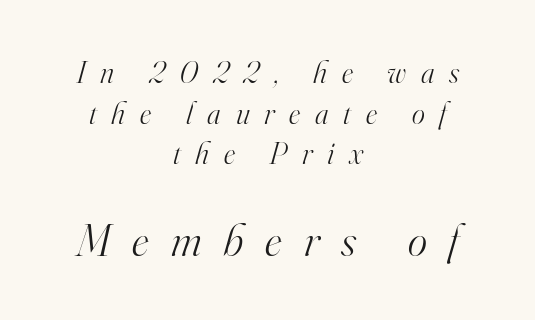
{"serif": "yes", "italic": "yes", "lean": "right", "slant_degrees": 16, "bold": "no", "weight": "light", "width": "normal", "stroke_contrast": "high", "x_height": "small", "monospaced": "no", "underline": "no", "align": "center", "line_spacing": "normal", "line_spacing_ratio": 1.31, "letter_spacing": "wide", "letter_spacing_em": 0.48, "larger_block": "second", "size_ratio": 1.48, "glyph_px": 46}
